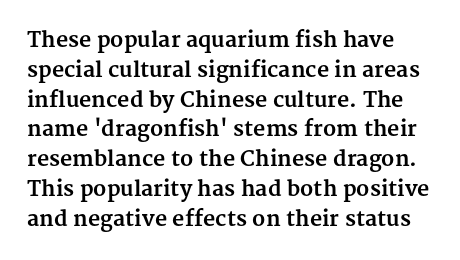
Q: Is the text bold? A: Yes.
Q: Is the text italic (slanted)? A: No, it is upright.
Q: Is the text underlined? A: No.
Q: Is the spacing between letters normal or unusually wide? A: Normal.
Q: Is the spacing between lines tight, normal or loose? A: Normal.
